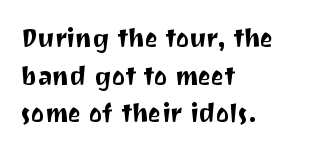
Q: Is the text italic (slanted)? A: No, it is upright.
Q: Is the text underlined? A: No.
Q: How is the paragraph aligned? A: Left-aligned.
Q: Is the spacing between letters normal or unusually wide? A: Normal.
Q: Is the spacing between lines tight, normal or loose? A: Normal.
